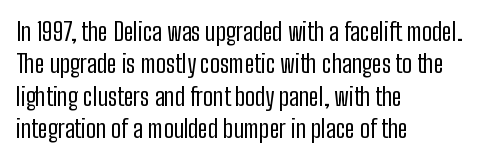
The image shows 25 px text type, upright; set left-aligned, normal line spacing (1.3x), normal letter spacing, not underlined.
